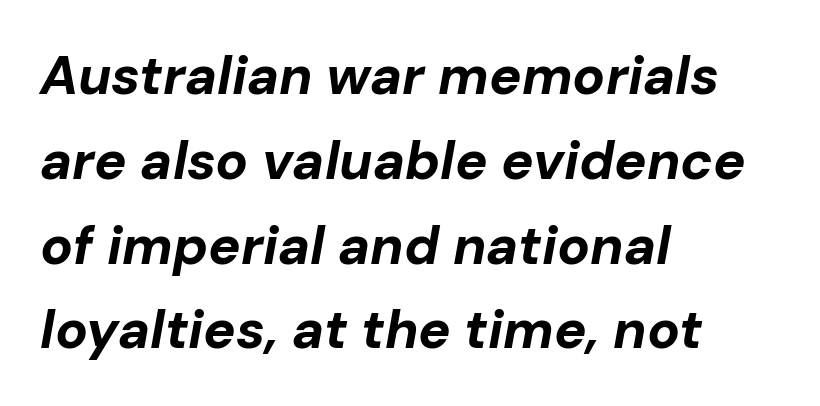
Q: Is the text bold? A: Yes.
Q: Is the text italic (slanted)? A: Yes, it leans right by about 10 degrees.
Q: Is the text underlined? A: No.
Q: How is the paragraph aligned? A: Left-aligned.
Q: Is the spacing between letters normal or unusually wide? A: Normal.
Q: Is the spacing between lines tight, normal or loose? A: Normal.
Q: Width (condensed, normal, or wide)? A: Normal.
Q: Stroke contrast? A: Low.
Q: x-height? A: Medium.
Q: Monospaced? A: No.
